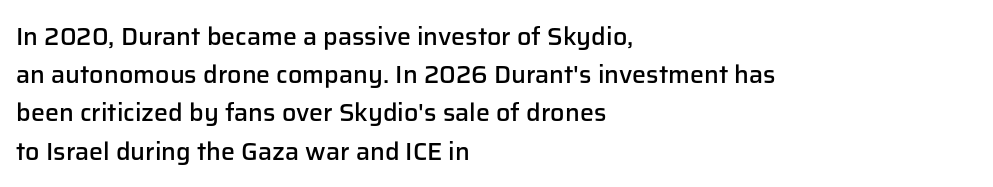
{"italic": "no", "bold": "semi", "underline": "no", "align": "left", "line_spacing": "normal", "line_spacing_ratio": 1.53, "letter_spacing": "normal", "letter_spacing_em": 0.0, "glyph_px": 25}
